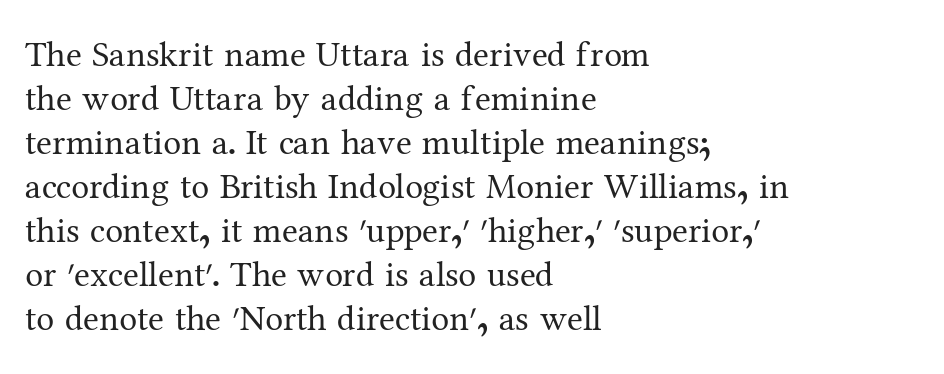
Q: Is the text bold? A: No.
Q: Is the text italic (slanted)? A: No, it is upright.
Q: Is the typeface a serif or a sans-serif typeface? A: Serif.
Q: Is the text underlined? A: No.
Q: How is the paragraph aligned? A: Left-aligned.
Q: Is the spacing between letters normal or unusually wide? A: Normal.
Q: Width (condensed, normal, or wide)? A: Normal.
Q: Stroke contrast? A: Medium.
Q: x-height? A: Medium.
Q: Monospaced? A: No.
